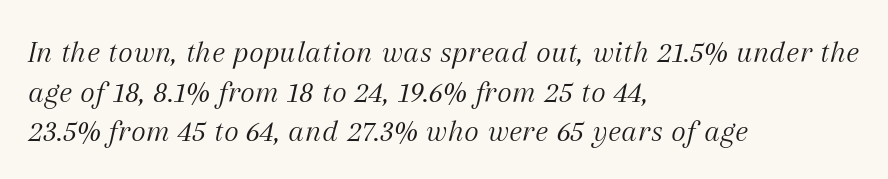
The image shows 32 px light serif type, italic (leaning right); set left-aligned, line spacing 1.24x, normal letter spacing, not underlined; medium stroke contrast and a medium x-height.
